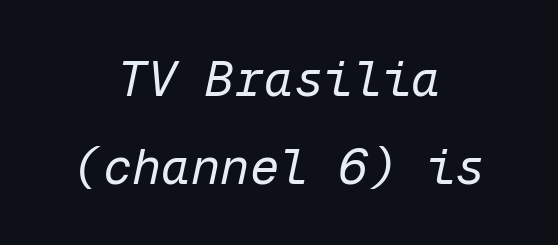
{"italic": "yes", "lean": "right", "slant_degrees": 12, "bold": "no", "weight": "regular", "width": "normal", "stroke_contrast": "low", "x_height": "medium", "monospaced": "yes", "underline": "no", "align": "center", "line_spacing_ratio": 1.79, "letter_spacing": "normal", "letter_spacing_em": 0.0, "glyph_px": 49}
